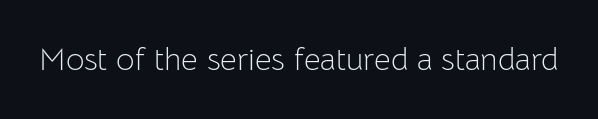
The image shows 32 px light sans-serif type, upright; set normal letter spacing, not underlined; low stroke contrast and a medium x-height.
